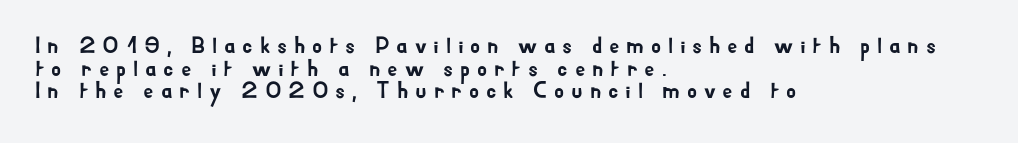
There is plenty of visible air inserted between adjacent glyphs. Plain, unruled lines of type. Very little white space separates one row of letters from the next. Teacher's note: observe the even left margin — that is flush-left alignment.
